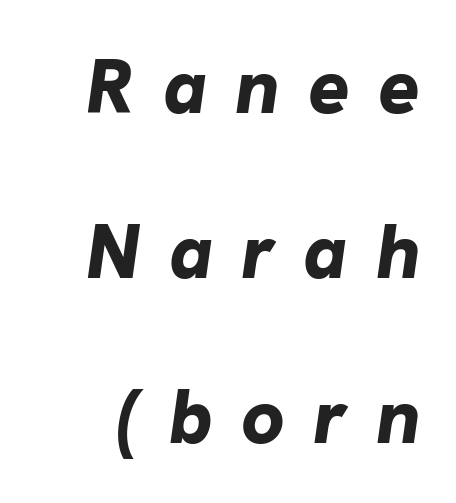
The image shows 77 px bold type, italic (leaning right); set loose line spacing (2.14x), unusually wide letter spacing (+0.37 em), not underlined; low stroke contrast and a medium x-height.
